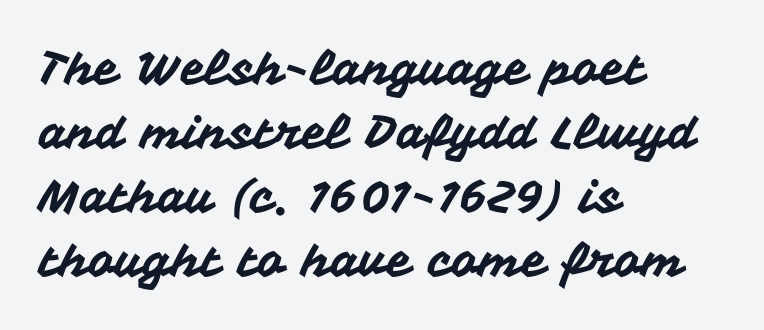
The image shows 46 px sans-serif type; set left-aligned, normal line spacing (1.39x), normal letter spacing, not underlined; medium stroke contrast and a medium x-height.
